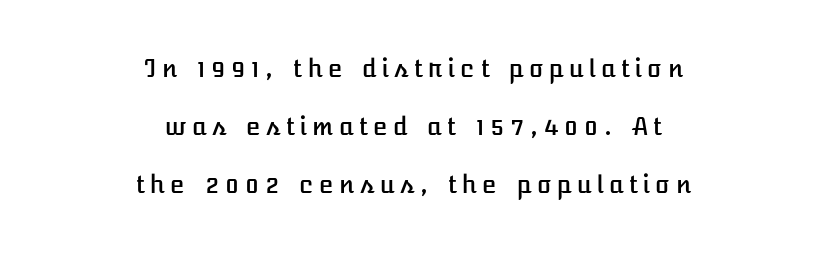
Q: Is the text italic (slanted)? A: No, it is upright.
Q: Is the text underlined? A: No.
Q: How is the paragraph aligned? A: Centered.
Q: Is the spacing between lines tight, normal or loose? A: Loose.
